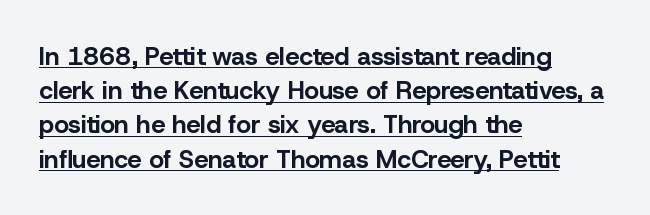
Q: Is the text bold? A: Yes.
Q: Is the text italic (slanted)? A: No, it is upright.
Q: Is the text underlined? A: Yes.
Q: How is the paragraph aligned? A: Left-aligned.
Q: Is the spacing between letters normal or unusually wide? A: Normal.
Q: Is the spacing between lines tight, normal or loose? A: Normal.
